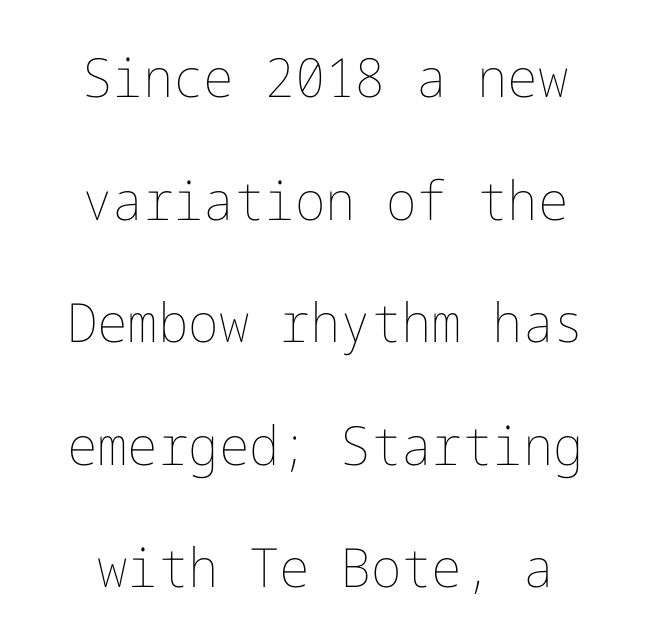
{"italic": "no", "bold": "no", "weight": "thin", "width": "normal", "stroke_contrast": "low", "x_height": "medium", "underline": "no", "line_spacing": "loose", "line_spacing_ratio": 2.27, "letter_spacing": "normal", "letter_spacing_em": 0.0, "glyph_px": 54}
